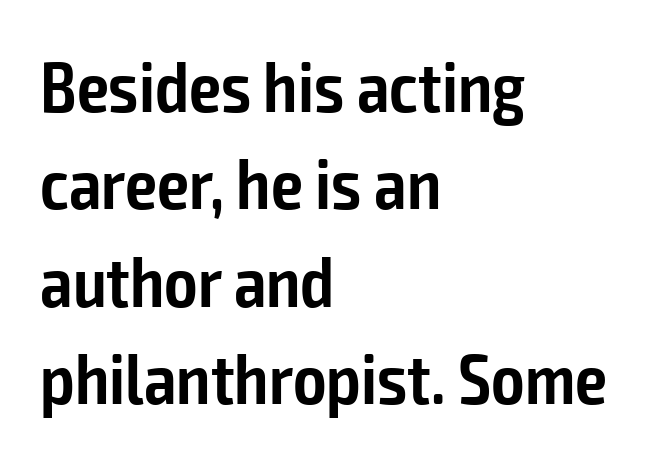
What's the leading like? Ordinary, nothing unusual. Each line starts at the same left margin while the right side varies. Lines of text with bare space underneath. You can tell from the bare stems that sans-serif type was used. Ordinary non-slanted type is in use.
